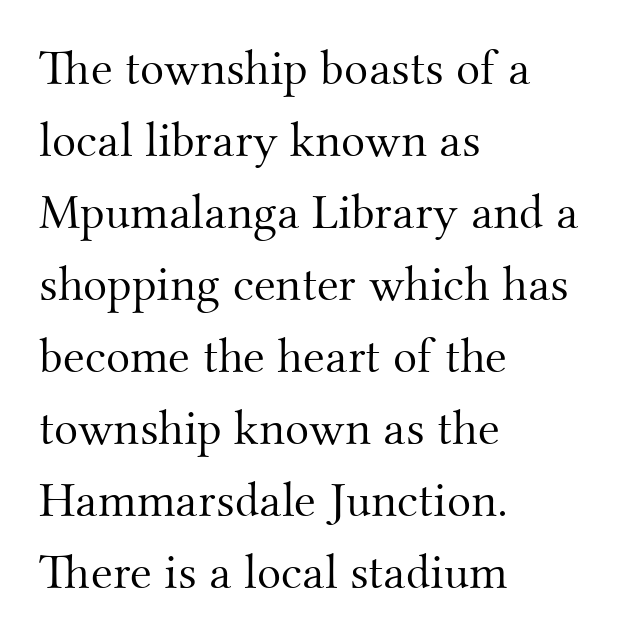
No word sits above an underline. Where is the straight margin? On the left. The face used here is rendered with its standard letterfit. Note the varied advance widths — an 'i' is clearly narrower than an 'm'.
